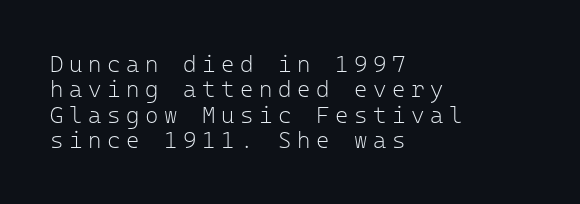
The image shows 23 px text type, upright; set left-aligned, tight line spacing (1.1x), unusually wide letter spacing (+0.24 em), not underlined.
